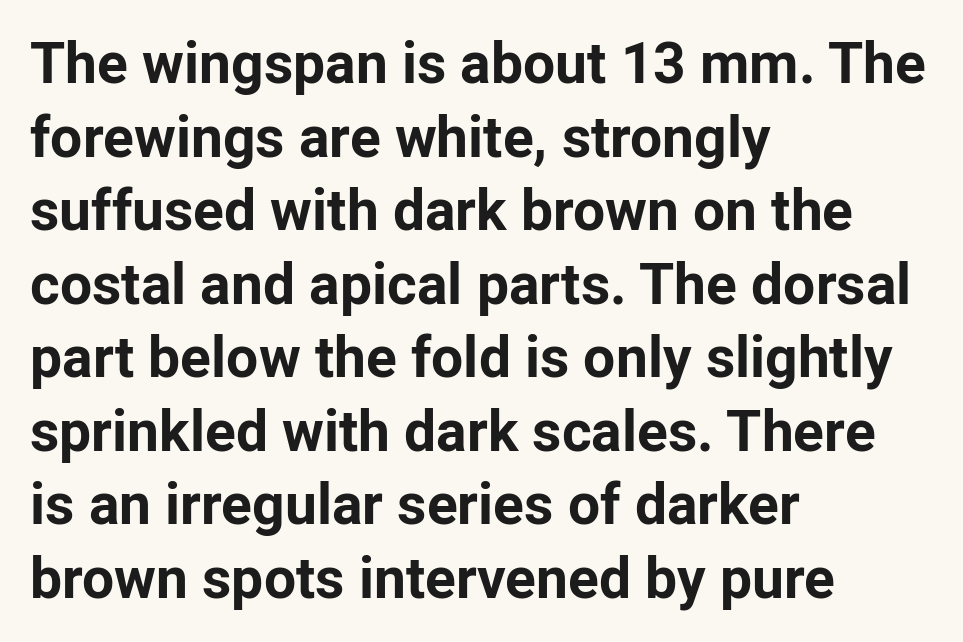
Letter spacing: default. The characters look thick and weighty, a clear bold. Looks like regular typesetting: each glyph gets only the width it needs. Nobody drew a line under any word here.
